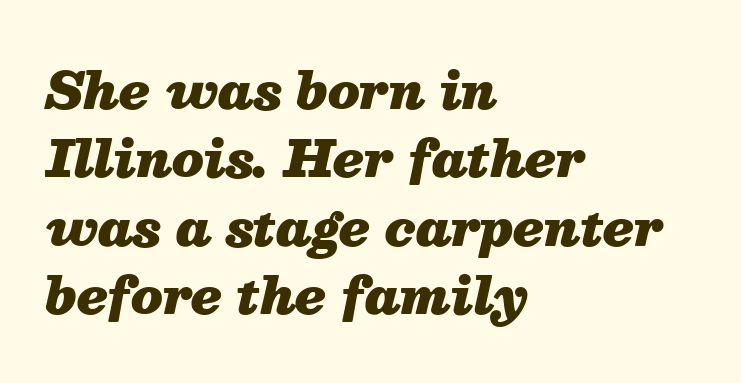
The rendering uses a bold face; every stroke is thick and dark. This block has exactly the height ordinary leading produces. The space beneath each line is pristine and unruled. Each letter keeps its own natural width here, so spacing adapts to shape.
